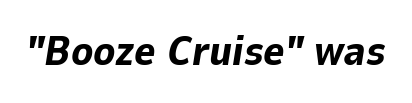
Q: Is the text bold? A: Yes.
Q: Is the text italic (slanted)? A: Yes, it leans right by about 9 degrees.
Q: Is the text underlined? A: No.
Q: Is the spacing between letters normal or unusually wide? A: Normal.
Q: Width (condensed, normal, or wide)? A: Normal.
Q: Stroke contrast? A: Low.
Q: x-height? A: Medium.
Q: Monospaced? A: No.
